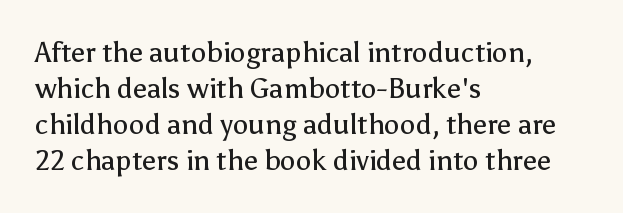
Looks like regular typesetting: each glyph gets only the width it needs. Compared with a typical body face, this is equally light or lighter still. Regarding leading, the lines here are spaced in the standard way. Short and long lines alike share a common starting point at left. Regarding serifs, this sample does without them.
